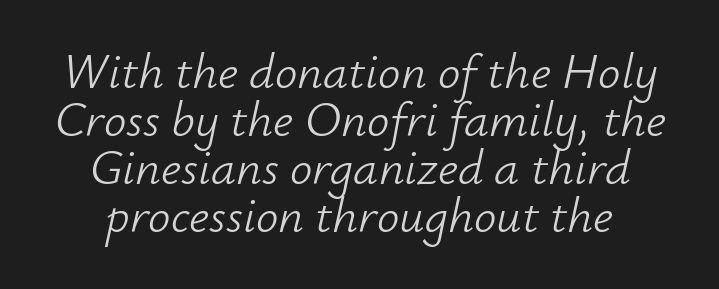
Note the varied advance widths — an 'i' is clearly narrower than an 'm'. Style check: oblique. Look at the tracking — it's just the regular setting, nothing added. The typesetting does not lean heavy: it is not bold. Successive baselines arrive quickly, one right under another.
